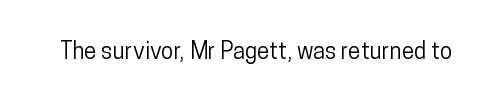
{"italic": "no", "underline": "no", "letter_spacing": "normal", "letter_spacing_em": 0.0, "glyph_px": 23}
